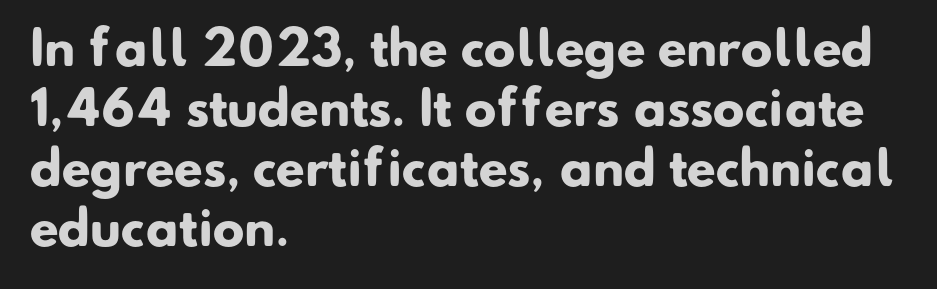
{"serif": "no", "bold": "yes", "weight": "heavy", "width": "normal", "stroke_contrast": "low", "x_height": "small", "monospaced": "no", "underline": "no", "align": "left", "line_spacing": "normal", "line_spacing_ratio": 1.28, "letter_spacing": "normal", "letter_spacing_em": 0.0, "glyph_px": 47}
